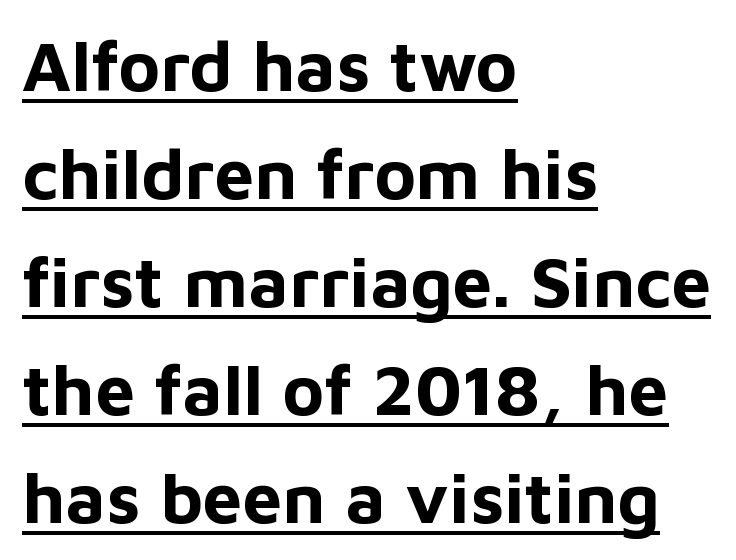
Compared with an ordinary text face, these strokes are far heavier — a full bold. In designer terms, the underline attribute is active on this setting. Regarding serifs, this sample does without them. The paragraph shown leans on its left margin.
